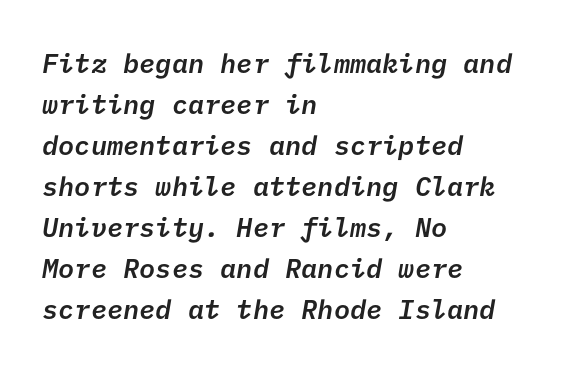
Descenders are the only things crossing below the line. Reading down the column, the eye jumps a familiar distance to each next line. The sample has been set in demibold, a notch under bold. Observe the ordinary spacing: letters are neighbours, not strangers. The text block is weighted toward the left margin, trailing off unevenly rightward.
